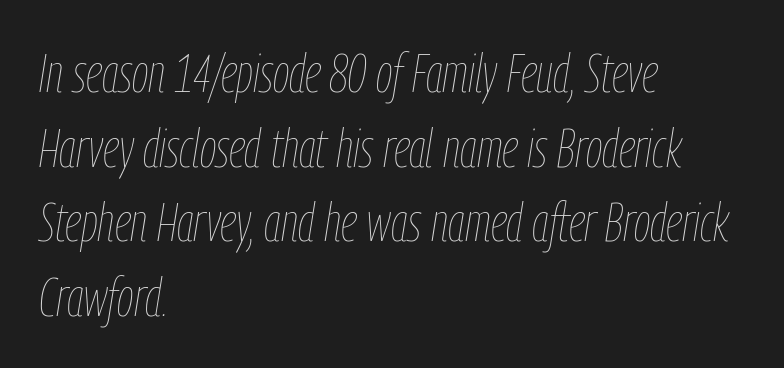
Inter-character spacing is left at the font's built-in metrics. The string is rendered with underlining switched off. Notice how the stems are inclined rather than vertical — that's the hallmark of italics. This sample has the flowing, uneven cadence of proportional lettering. The rendering anchors every line to the left-hand side. The face looks like a standard text weight, possibly lighter.
